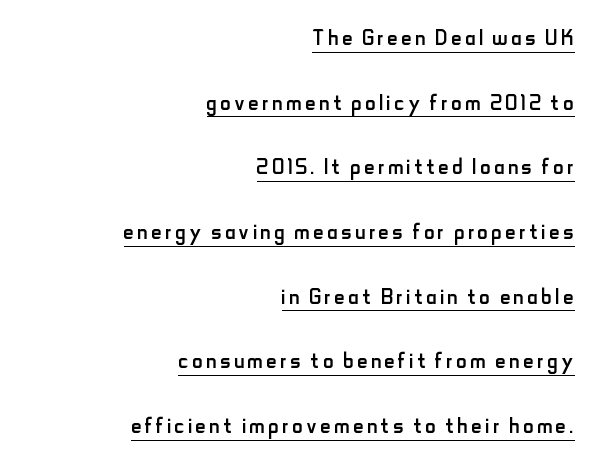
Bold? No — there's no thickening of the strokes. The face used here is a sans, in the tradition of grotesques and geometrics. Each new line begins a long way beneath the previous one. You could not count columns in this text — the font is proportionally spaced. This is underlined copy, the kind a proofreader might mark for attention.
